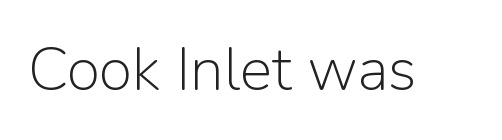
Q: Is the text bold? A: No.
Q: Is the text italic (slanted)? A: No, it is upright.
Q: Is the typeface a serif or a sans-serif typeface? A: Sans-serif.
Q: Is the text underlined? A: No.
Q: Is the spacing between letters normal or unusually wide? A: Normal.
Q: Width (condensed, normal, or wide)? A: Normal.
Q: Stroke contrast? A: Low.
Q: x-height? A: Medium.
Q: Monospaced? A: No.
